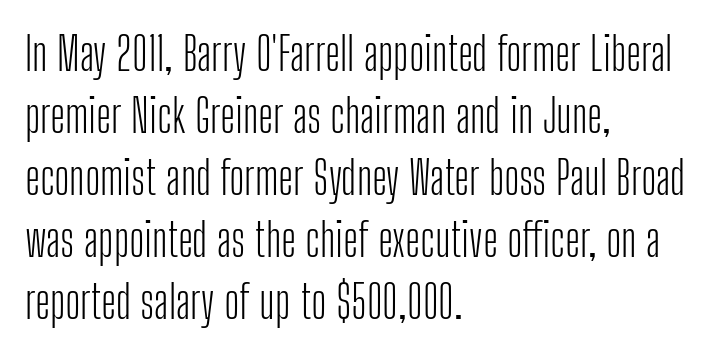
{"serif": "no", "italic": "no", "bold": "no", "weight": "light", "width": "condensed", "stroke_contrast": "low", "x_height": "medium", "monospaced": "no", "underline": "no", "align": "left", "line_spacing": "normal", "line_spacing_ratio": 1.35, "letter_spacing": "normal", "letter_spacing_em": 0.0, "glyph_px": 46}
